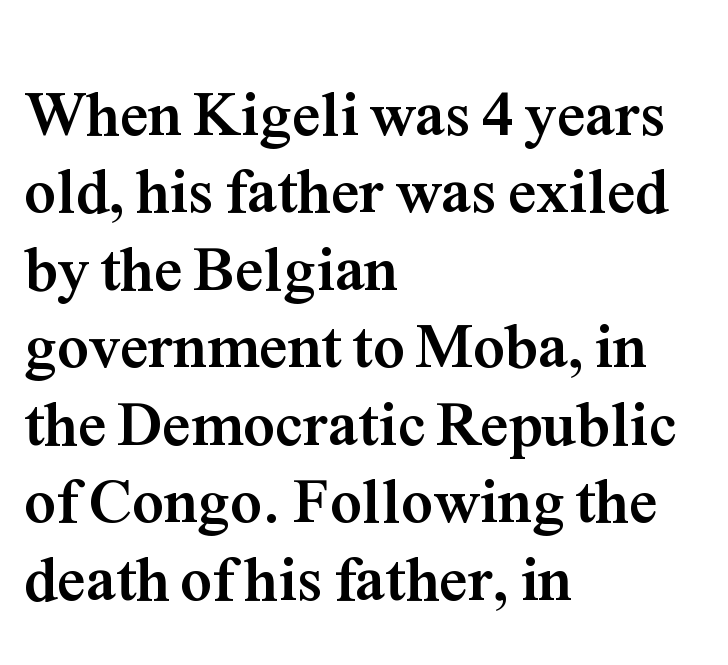
The image shows 63 px semibold serif type, upright; set left-aligned, line spacing 1.23x, normal letter spacing, not underlined; medium stroke contrast and a medium x-height.
